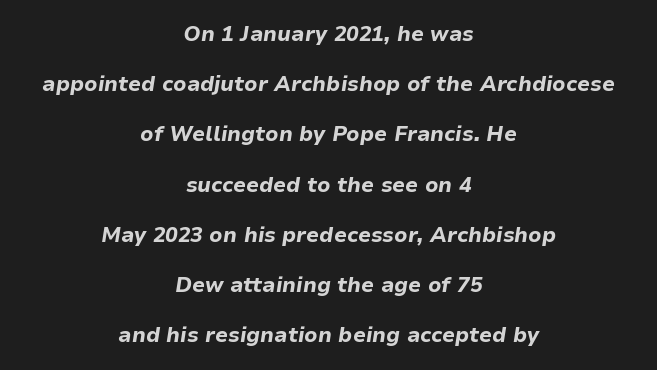
Q: Is the text bold? A: Yes.
Q: Is the text italic (slanted)? A: Yes, it leans right by about 9 degrees.
Q: Is the text underlined? A: No.
Q: How is the paragraph aligned? A: Centered.
Q: Is the spacing between letters normal or unusually wide? A: Normal.
Q: Is the spacing between lines tight, normal or loose? A: Loose.
